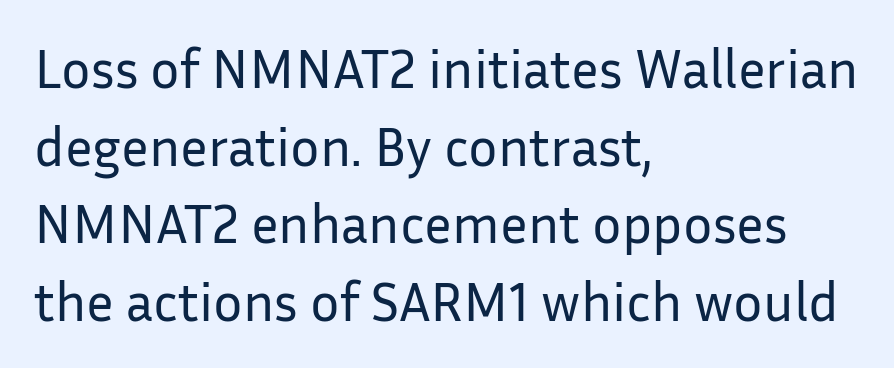
Q: Is the text bold? A: No.
Q: Is the text italic (slanted)? A: No, it is upright.
Q: Is the typeface a serif or a sans-serif typeface? A: Sans-serif.
Q: Is the text underlined? A: No.
Q: How is the paragraph aligned? A: Left-aligned.
Q: Is the spacing between letters normal or unusually wide? A: Normal.
Q: Is the spacing between lines tight, normal or loose? A: Normal.
Q: Width (condensed, normal, or wide)? A: Normal.
Q: Stroke contrast? A: Low.
Q: x-height? A: Medium.
Q: Monospaced? A: No.
